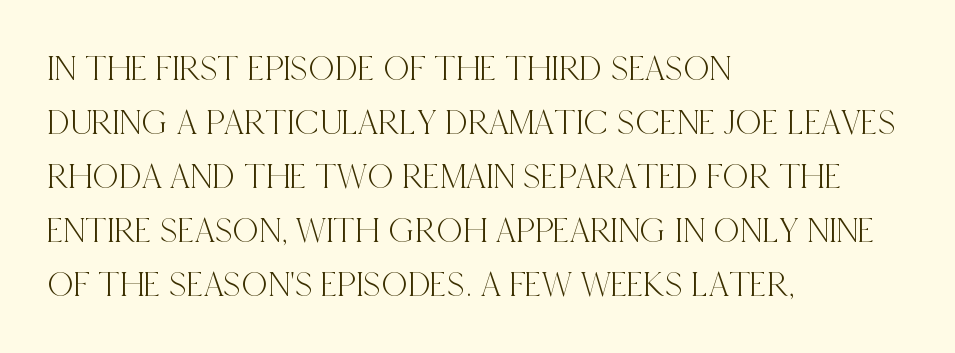
{"serif": "yes", "italic": "no", "width": "condensed", "x_height": "large", "monospaced": "no", "underline": "no", "align": "left", "line_spacing": "normal", "line_spacing_ratio": 1.5, "letter_spacing": "normal", "letter_spacing_em": 0.0, "glyph_px": 36}
